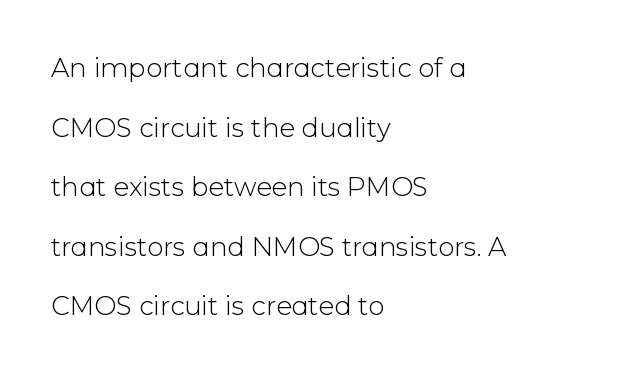
Q: Is the text bold? A: No.
Q: Is the text italic (slanted)? A: No, it is upright.
Q: Is the text underlined? A: No.
Q: How is the paragraph aligned? A: Left-aligned.
Q: Is the spacing between letters normal or unusually wide? A: Normal.
Q: Is the spacing between lines tight, normal or loose? A: Loose.
